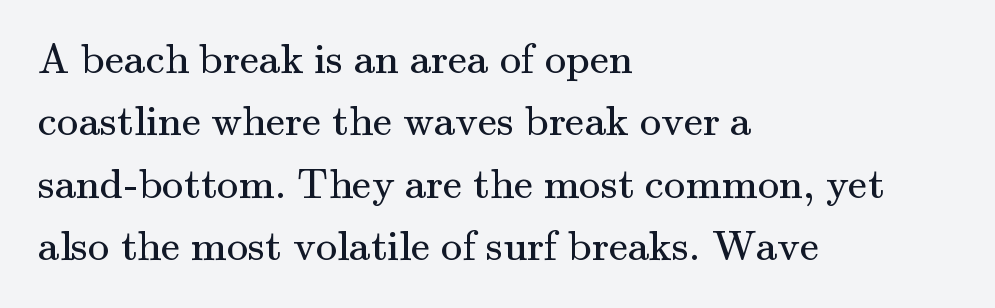
{"serif": "yes", "italic": "no", "bold": "no", "weight": "regular", "width": "normal", "stroke_contrast": "medium", "x_height": "small", "monospaced": "no", "underline": "no", "align": "left", "line_spacing": "normal", "line_spacing_ratio": 1.45, "letter_spacing": "normal", "letter_spacing_em": 0.0, "glyph_px": 43}
